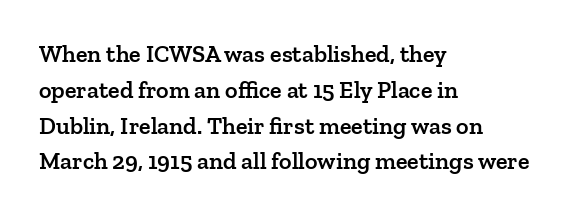
Q: Is the text bold? A: Semi-bold.
Q: Is the text italic (slanted)? A: No, it is upright.
Q: Is the text underlined? A: No.
Q: How is the paragraph aligned? A: Left-aligned.
Q: Is the spacing between letters normal or unusually wide? A: Normal.
Q: Is the spacing between lines tight, normal or loose? A: Normal.
